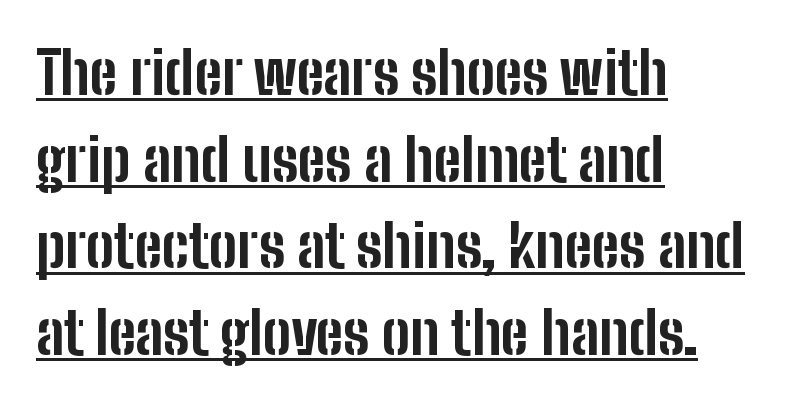
The image shows 59 px bold, condensed sans-serif type, upright; set left-aligned, normal line spacing (1.47x), normal letter spacing, underlined; low stroke contrast and a medium x-height.
